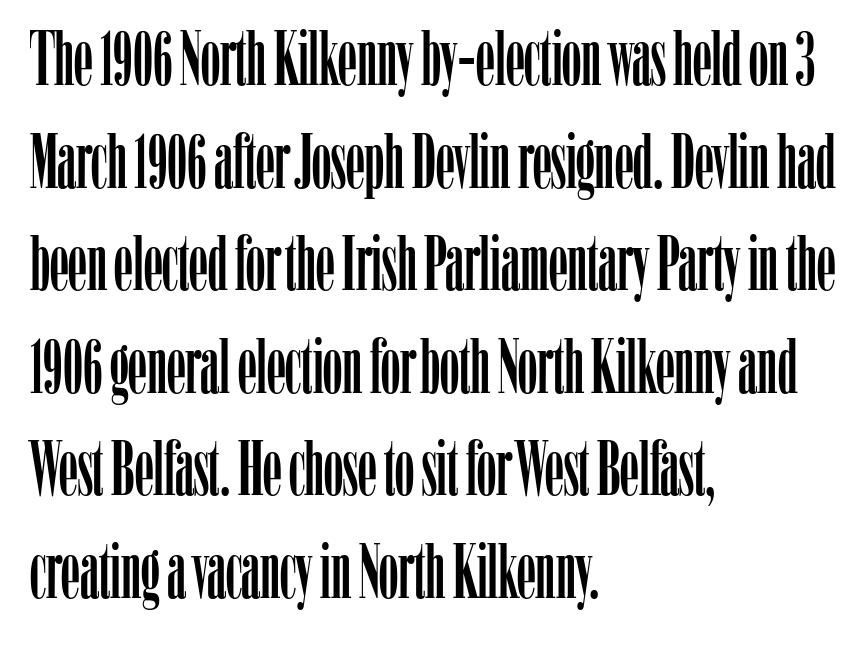
{"serif": "yes", "italic": "no", "width": "condensed", "stroke_contrast": "low", "x_height": "medium", "monospaced": "no", "underline": "no", "align": "left", "line_spacing": "normal", "line_spacing_ratio": 1.35, "letter_spacing": "normal", "letter_spacing_em": 0.0, "glyph_px": 76}
